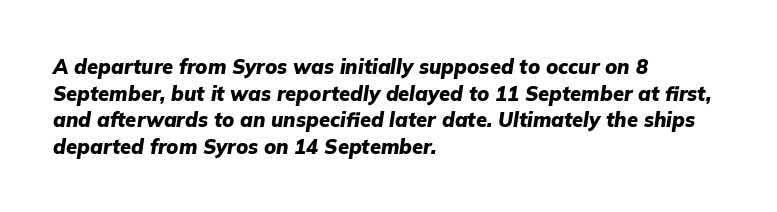
Every letter is thick-stroked: bold, no question. The letterforms sit shoulder to shoulder at normal distance. An italicized treatment has been applied to the whole sample. All the whitespace from short lines collects on the right. Clear beneath every line of the passage. Compared with typical paragraphs, the rows here are spaced about the same.
